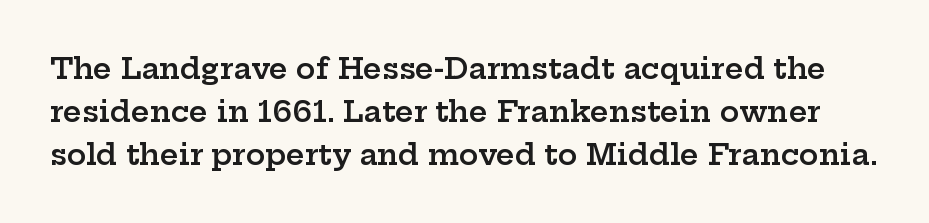
Q: Is the text bold? A: Semi-bold.
Q: Is the text italic (slanted)? A: No, it is upright.
Q: Is the typeface a serif or a sans-serif typeface? A: Serif.
Q: Is the text underlined? A: No.
Q: Is the spacing between letters normal or unusually wide? A: Normal.
Q: Is the spacing between lines tight, normal or loose? A: Normal.
Q: Width (condensed, normal, or wide)? A: Wide.
Q: Stroke contrast? A: Low.
Q: x-height? A: Medium.
Q: Monospaced? A: No.
